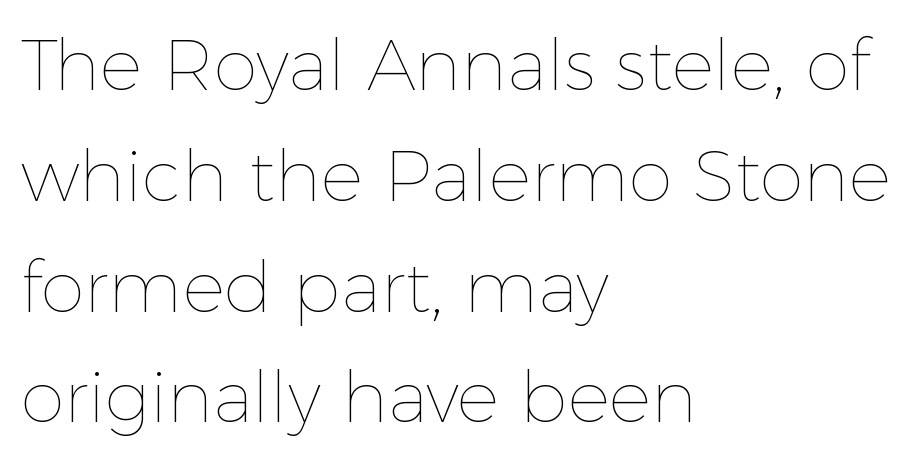
Q: Is the text bold? A: No.
Q: Is the text italic (slanted)? A: No, it is upright.
Q: Is the text underlined? A: No.
Q: How is the paragraph aligned? A: Left-aligned.
Q: Is the spacing between letters normal or unusually wide? A: Normal.
Q: Is the spacing between lines tight, normal or loose? A: Normal.
Q: Width (condensed, normal, or wide)? A: Normal.
Q: x-height? A: Medium.
Q: Monospaced? A: No.
